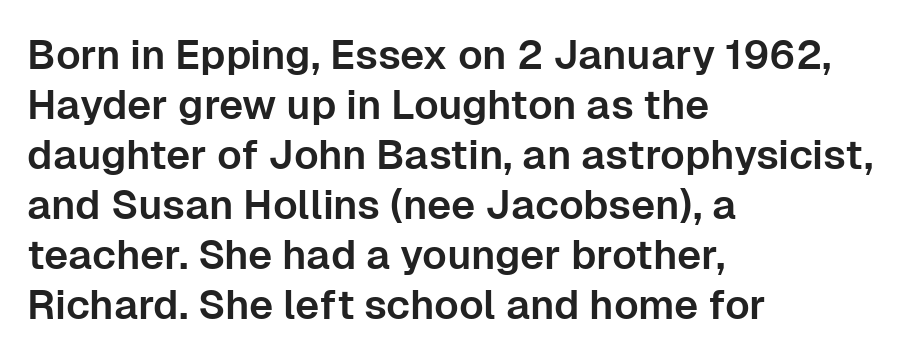
The image shows 41 px sans-serif type, upright; set left-aligned, line spacing 1.22x, normal letter spacing, not underlined; low stroke contrast and a medium x-height.
